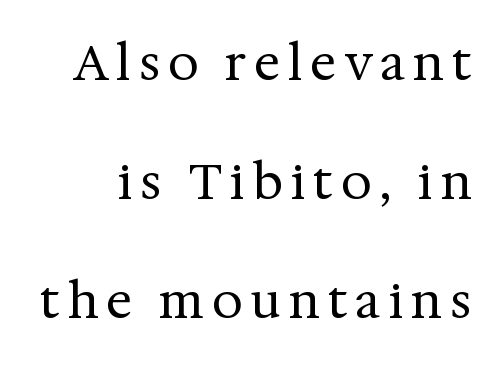
The image shows 49 px regular-weight serif type, upright; set loose line spacing (2.43x), not underlined; medium stroke contrast and a medium x-height.
